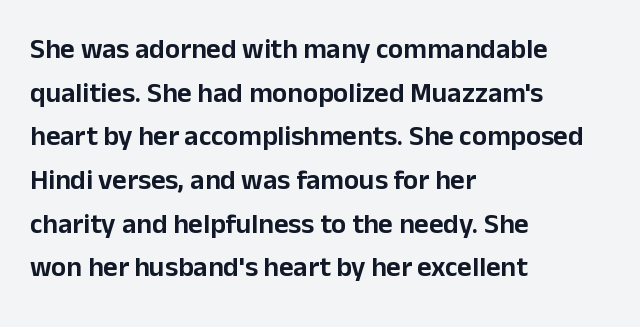
Unmarked baselines from the first word to the last. Honestly, the row spacing looks completely unremarkable. Notice how the passage keeps a crisp vertical edge on the left only. The horizontal fit of the characters is conventional and even. No italicization has been applied; the sample stays upright.
